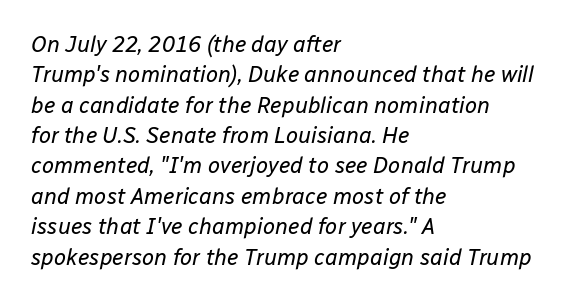
Q: Is the text bold? A: No.
Q: Is the text italic (slanted)? A: Yes, it leans right by about 12 degrees.
Q: Is the text underlined? A: No.
Q: How is the paragraph aligned? A: Left-aligned.
Q: Is the spacing between letters normal or unusually wide? A: Normal.
Q: Is the spacing between lines tight, normal or loose? A: Normal.
